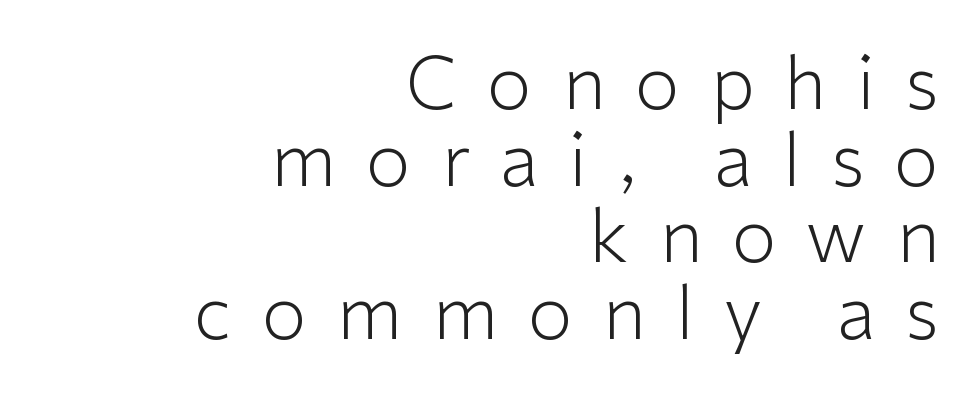
Q: Is the text bold? A: No.
Q: Is the text italic (slanted)? A: No, it is upright.
Q: Is the typeface a serif or a sans-serif typeface? A: Sans-serif.
Q: Is the text underlined? A: No.
Q: How is the paragraph aligned? A: Right-aligned.
Q: Is the spacing between letters normal or unusually wide? A: Unusually wide.
Q: Is the spacing between lines tight, normal or loose? A: Tight.
Q: Width (condensed, normal, or wide)? A: Normal.
Q: Stroke contrast? A: Low.
Q: x-height? A: Medium.
Q: Monospaced? A: No.
